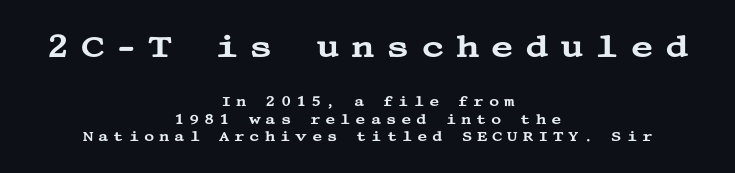
Someone cranked the tracking dial way up on this one. The letters stand upright; this is a roman face. Lines of text with bare space underneath. Alignment: centered. Reading top to bottom, the characters get smaller at the block break. Old-style or modern, the face here clearly has serifs.
